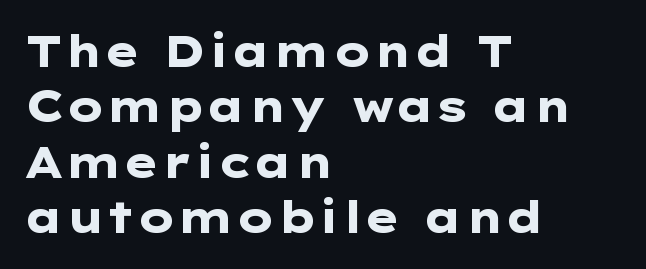
The baseline area is clear. Tracking here is standard; glyphs follow each other at the usual distance. Each new line begins a customary step beneath the previous one. In terms of weight, the rendering is a true, heavy bold. Look at the bottom of the vertical strokes: they stop flat, with no serifs. The lines in this sample share a left origin and differ only in where they stop.
